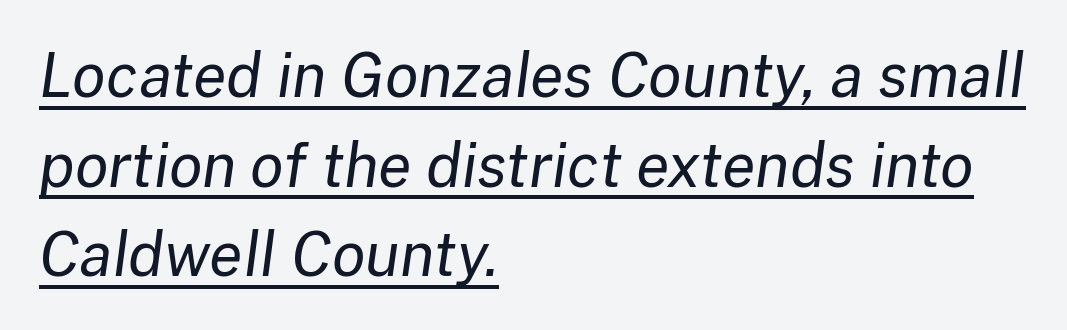
{"italic": "yes", "lean": "right", "slant_degrees": 8, "bold": "no", "weight": "regular", "width": "normal", "stroke_contrast": "low", "x_height": "medium", "monospaced": "no", "underline": "yes", "align": "left", "line_spacing": "normal", "line_spacing_ratio": 1.47, "letter_spacing": "normal", "letter_spacing_em": 0.0, "glyph_px": 61}
